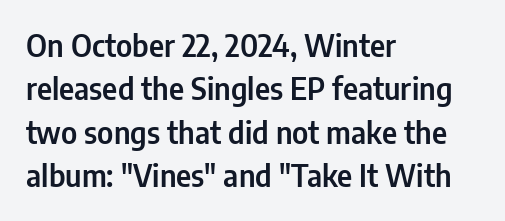
{"serif": "no", "italic": "no", "width": "condensed", "stroke_contrast": "low", "x_height": "medium", "monospaced": "no", "underline": "no", "align": "left", "line_spacing": "normal", "line_spacing_ratio": 1.45, "letter_spacing": "normal", "letter_spacing_em": 0.0, "glyph_px": 30}
